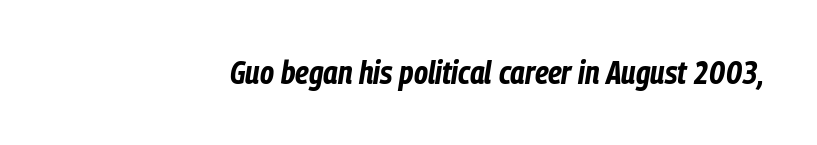
{"italic": "yes", "lean": "right", "slant_degrees": 9, "bold": "yes", "weight": "bold", "width": "condensed", "stroke_contrast": "low", "x_height": "medium", "monospaced": "no", "underline": "no", "letter_spacing": "normal", "letter_spacing_em": 0.0, "glyph_px": 32}
